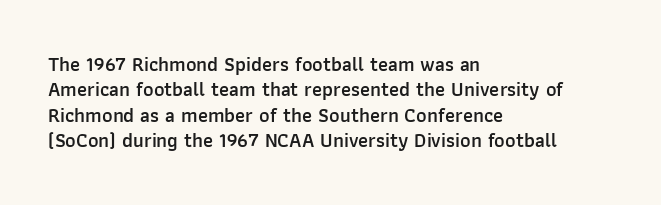
The image shows 20 px text type, upright; set left-aligned, normal line spacing (1.27x), normal letter spacing, not underlined.
